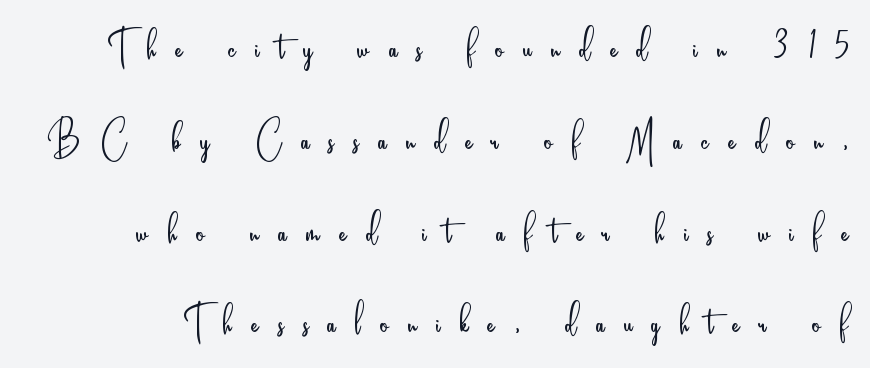
The image shows 51 px light, condensed sans-serif type; set line spacing 1.8x, unusually wide letter spacing (+0.38 em), not underlined; low stroke contrast and a small x-height.
